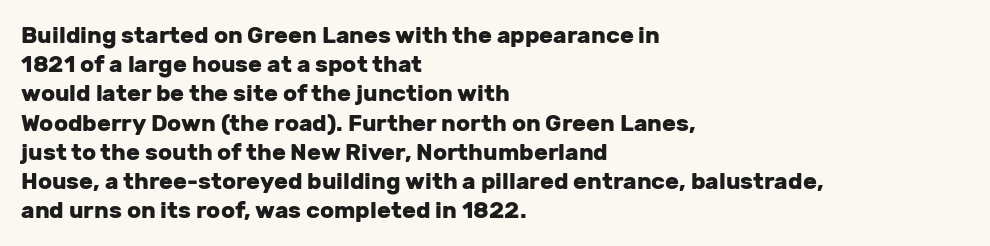
Is the block centered? No — it sits flush against the left margin. Strong, thick strokes mark this as bold type. Plain, unruled lines of type. Nothing unusual about the tracking: characters are spaced as the font intends. When letters stand straight like this, we call the style roman or upright. One glance says typical: line gaps are just what's usual.
